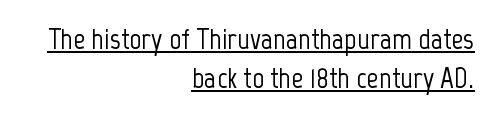
Posture: straight, roman, zero tilt. This rendering features underlined lettering. In terms of letterform style, serifs are entirely absent. Varying glyph widths throughout — classic text-font behaviour. You could call the tracking neutral — neither tight nor loose. Notice how the passage keeps a crisp vertical edge on the right only.
